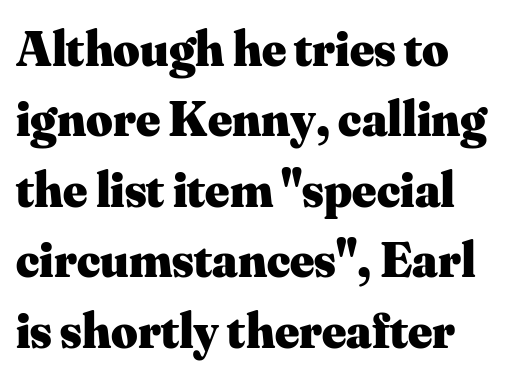
{"serif": "yes", "italic": "no", "bold": "yes", "weight": "heavy", "width": "normal", "stroke_contrast": "medium", "x_height": "small", "monospaced": "no", "underline": "no", "line_spacing": "normal", "line_spacing_ratio": 1.38, "letter_spacing": "normal", "letter_spacing_em": 0.0, "glyph_px": 51}
